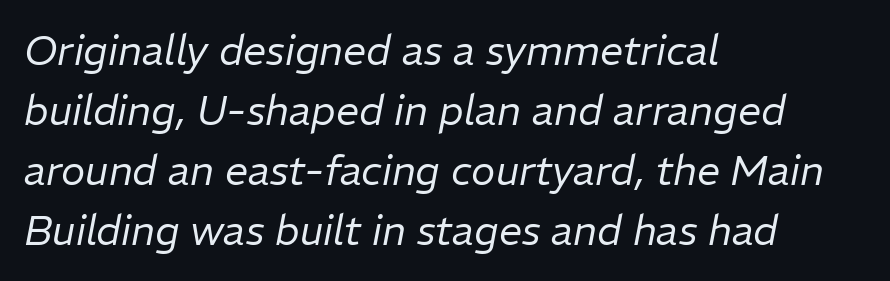
Q: Is the text bold? A: No.
Q: Is the text italic (slanted)? A: Yes, it leans right by about 11 degrees.
Q: Is the text underlined? A: No.
Q: How is the paragraph aligned? A: Left-aligned.
Q: Is the spacing between letters normal or unusually wide? A: Normal.
Q: Is the spacing between lines tight, normal or loose? A: Normal.
Q: Width (condensed, normal, or wide)? A: Normal.
Q: Stroke contrast? A: Low.
Q: x-height? A: Medium.
Q: Monospaced? A: No.
